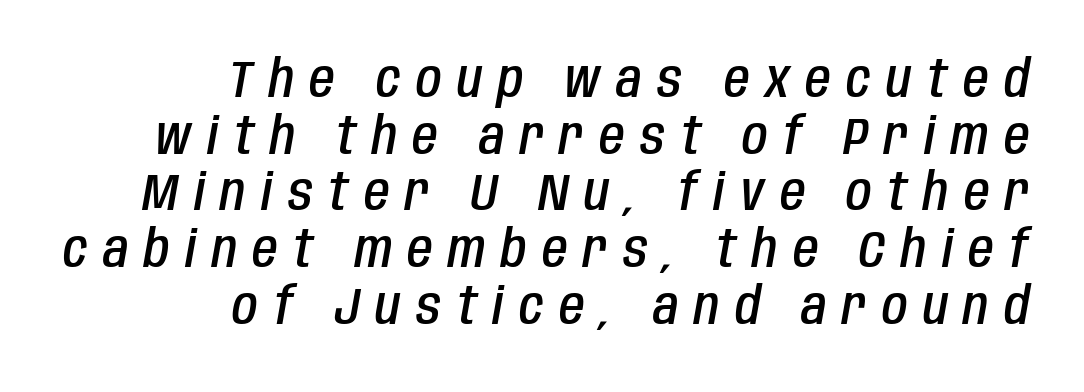
The image shows 52 px semibold, condensed type, italic (leaning right); set right-aligned, tight line spacing (1.09x), unusually wide letter spacing (+0.3 em), not underlined; low stroke contrast and a large x-height.
